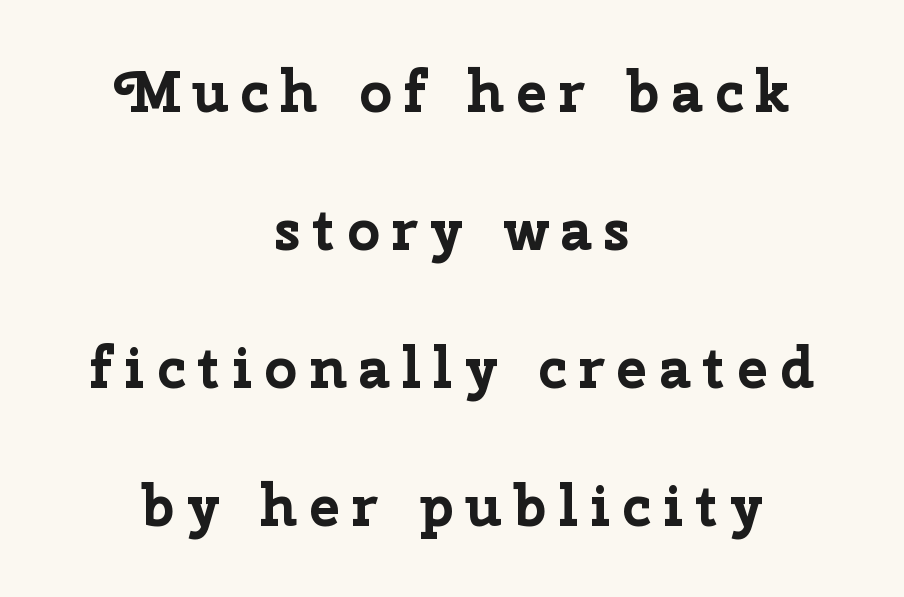
{"serif": "no", "italic": "no", "bold": "yes", "weight": "bold", "width": "normal", "stroke_contrast": "low", "x_height": "medium", "monospaced": "no", "underline": "no", "align": "center", "line_spacing": "loose", "line_spacing_ratio": 2.38, "letter_spacing": "wide", "letter_spacing_em": 0.2, "glyph_px": 58}
